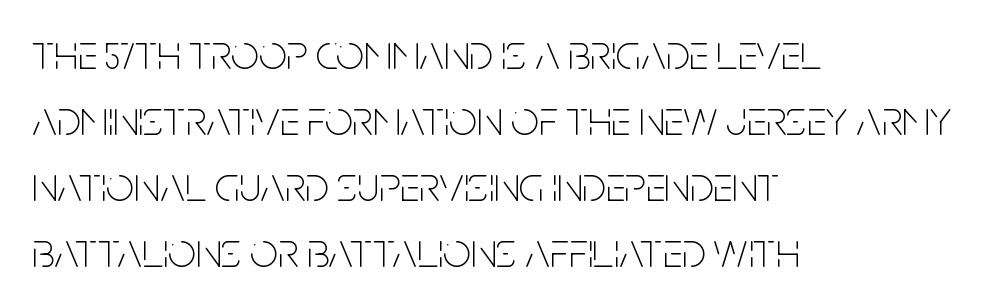
The image shows 49 px thin, condensed sans-serif type, upright; set left-aligned, normal line spacing (1.35x), normal letter spacing, not underlined; low stroke contrast and a large x-height.
